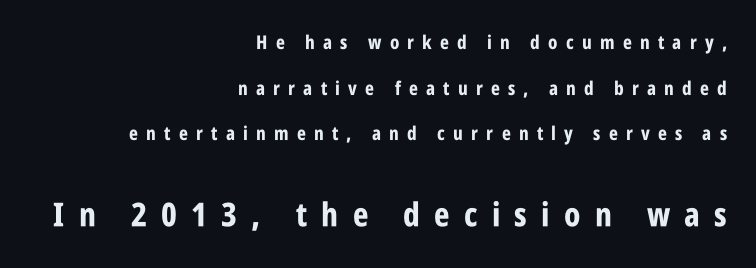
Set as a true bold cut, around the 700 mark. The line-height multiplier appears high, well above default. The letters in the lower block stand taller than those in the block above. Is this a fixed-width face? No — the glyphs have proportional, varying widths.
